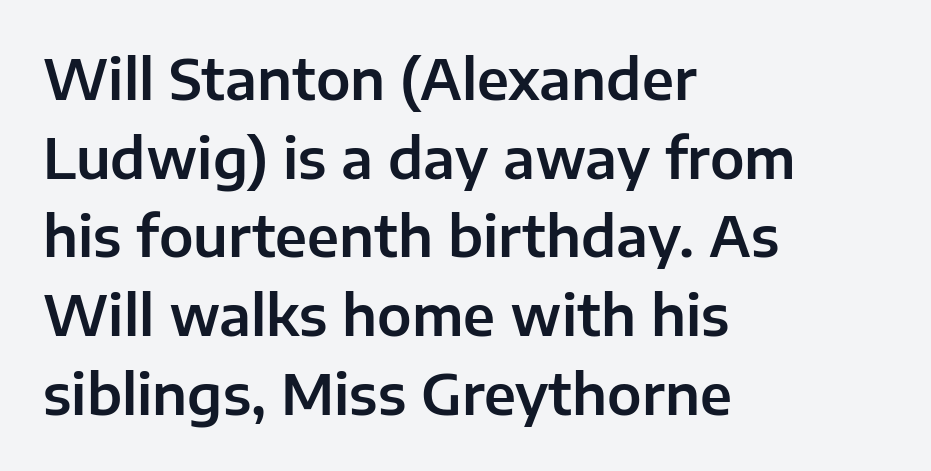
Proportional: the letters do not fall into vertical columns. The face used here is a sans, in the tradition of grotesques and geometrics. Rule under the text: the space is simply empty. Horizontal bands of white between lines are of average thickness. Characters remain perfectly vertical along every line.
